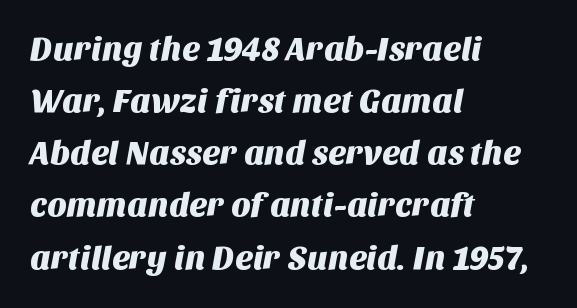
{"serif": "no", "width": "normal", "stroke_contrast": "medium", "x_height": "large", "monospaced": "no", "underline": "no", "align": "left", "line_spacing": "normal", "line_spacing_ratio": 1.58, "letter_spacing": "normal", "letter_spacing_em": 0.0, "glyph_px": 33}
